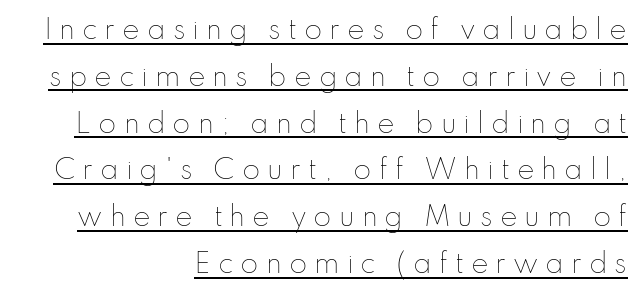
Compared with a typical body face, this is equally light or lighter still. This sample uses expanded letter spacing, leaving extra air between glyphs. Each line of the rendering has a horizontal stroke beneath the glyphs. Casual observation: everything's shoved over to the right. The type sits square on the baseline with zero lean.
